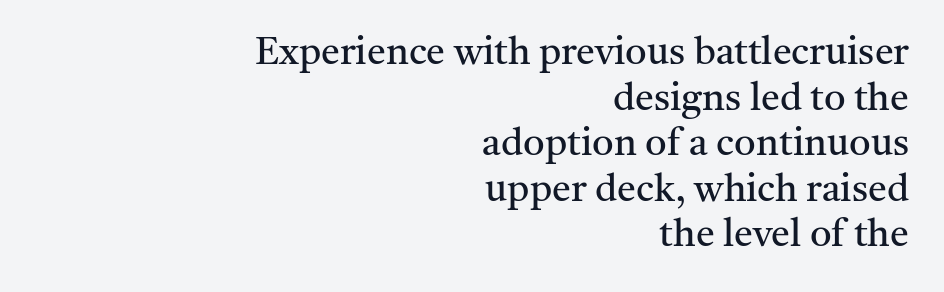
{"serif": "yes", "italic": "no", "bold": "no", "weight": "regular", "width": "normal", "stroke_contrast": "medium", "x_height": "medium", "monospaced": "no", "underline": "no", "align": "right", "line_spacing_ratio": 1.2, "letter_spacing": "normal", "letter_spacing_em": 0.0, "glyph_px": 38}
